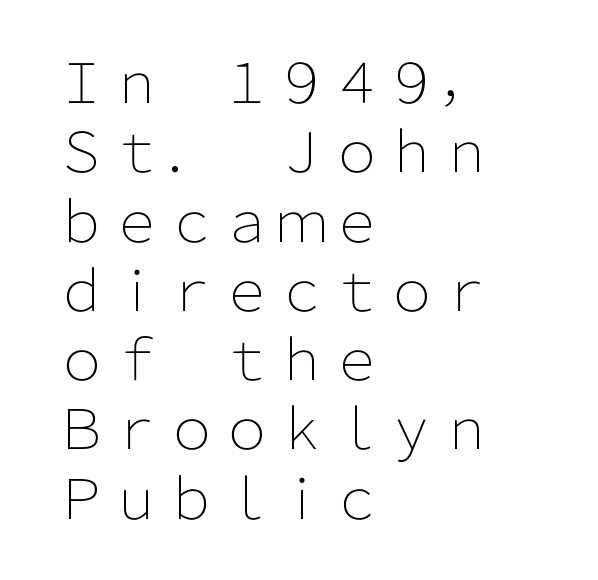
Q: Is the text bold? A: No.
Q: Is the text italic (slanted)? A: No, it is upright.
Q: Is the typeface a serif or a sans-serif typeface? A: Sans-serif.
Q: Is the text underlined? A: No.
Q: How is the paragraph aligned? A: Left-aligned.
Q: Is the spacing between letters normal or unusually wide? A: Normal.
Q: Is the spacing between lines tight, normal or loose? A: Normal.
Q: Width (condensed, normal, or wide)? A: Normal.
Q: Stroke contrast? A: Low.
Q: x-height? A: Medium.
Q: Monospaced? A: No.
